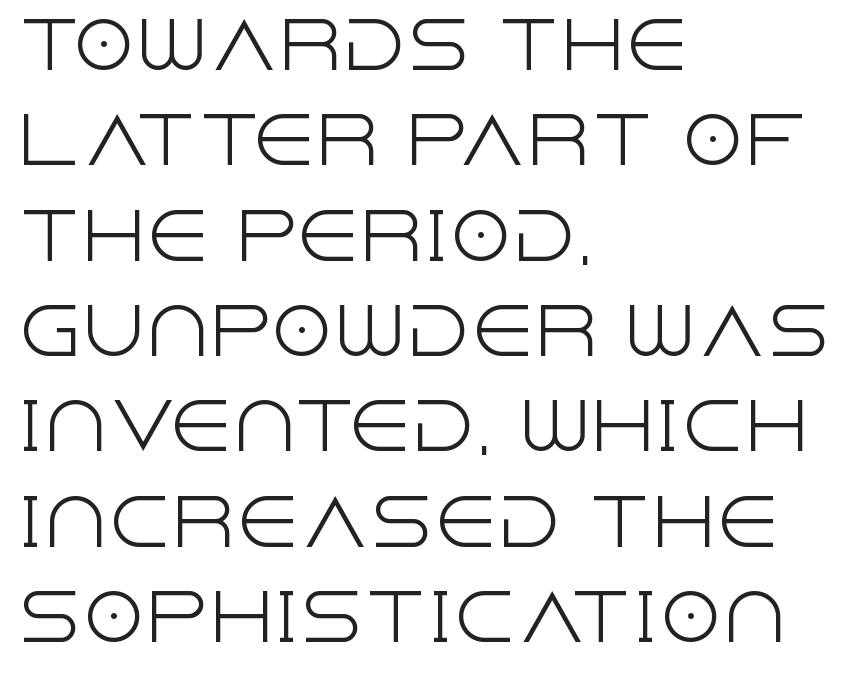
{"serif": "no", "italic": "no", "bold": "no", "weight": "light", "width": "normal", "x_height": "large", "monospaced": "no", "underline": "no", "align": "left", "line_spacing": "normal", "line_spacing_ratio": 1.49, "letter_spacing": "normal", "letter_spacing_em": 0.0, "glyph_px": 64}
